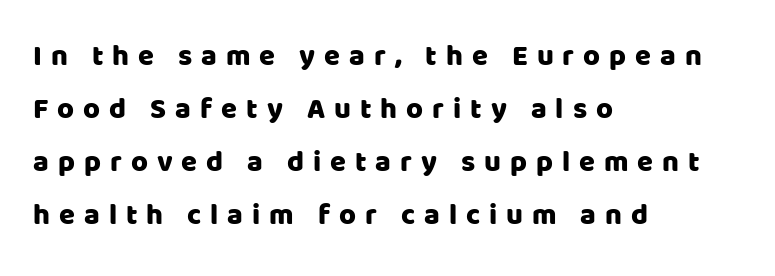
The horizontal fit of the characters is loose and conspicuously gappy. Rule under the text: the space is simply empty. This rendering employs a face without finishing strokes, i.e., a sans-serif. Is there any slant? The stems are plumb. The lines in this sample share a left origin and differ only in where they stop.
